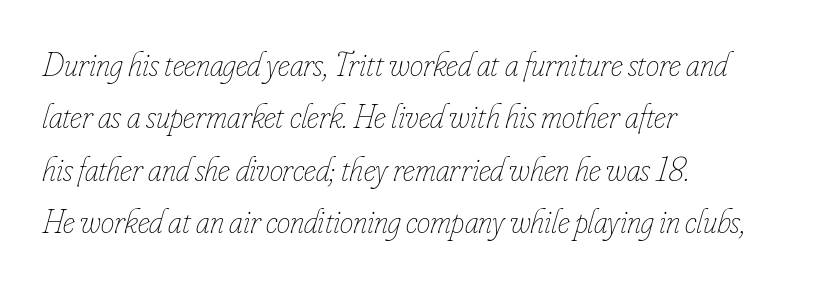
Is the block centered? No — it sits flush against the left margin. Think standard paragraph weight, or any step lighter than that. The letters sit at their default tracking, neither squeezed nor spread. The passage shown leans; its letterforms are oblique. What's the leading like? Ordinary, nothing unusual. Proportional: the letters do not fall into vertical columns.
